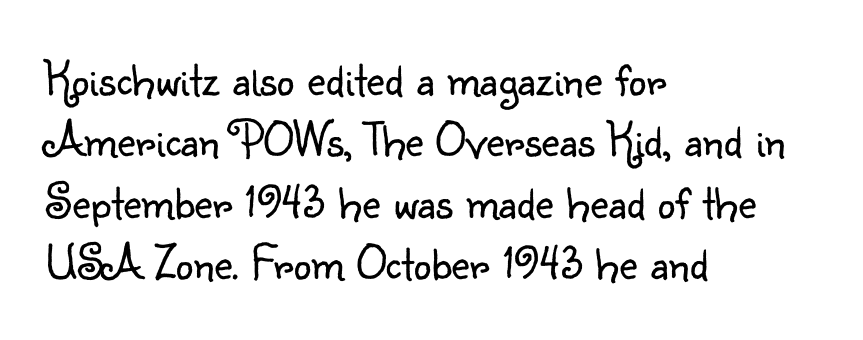
Q: Is the text bold? A: No.
Q: Is the text italic (slanted)? A: No, it is upright.
Q: Is the typeface a serif or a sans-serif typeface? A: Sans-serif.
Q: Is the text underlined? A: No.
Q: How is the paragraph aligned? A: Left-aligned.
Q: Is the spacing between letters normal or unusually wide? A: Normal.
Q: Width (condensed, normal, or wide)? A: Normal.
Q: Stroke contrast? A: Low.
Q: x-height? A: Small.
Q: Monospaced? A: No.
